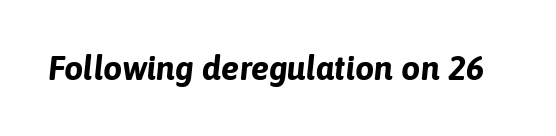
The face used here is proportionally spaced, like ordinary book or web type. No extra tracking has been applied to these lines. There's an unmistakable incline to the writing here. On the weight axis this lands at bold, roughly 700. The glyphs are unaccompanied by any horizontal stroke below them.
